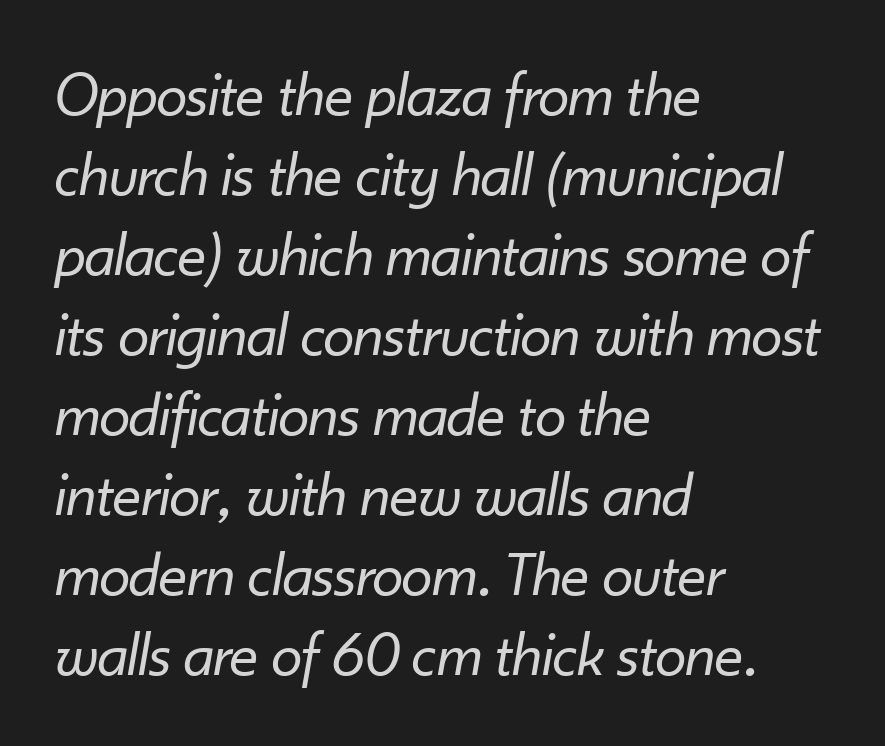
The image shows 63 px regular-weight type, italic (leaning right); set left-aligned, normal line spacing (1.27x), normal letter spacing, not underlined; low stroke contrast and a small x-height.
